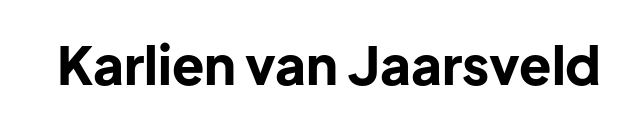
{"serif": "no", "italic": "no", "bold": "yes", "weight": "bold", "width": "normal", "stroke_contrast": "low", "x_height": "medium", "monospaced": "no", "underline": "no", "letter_spacing": "normal", "letter_spacing_em": 0.0, "glyph_px": 53}
